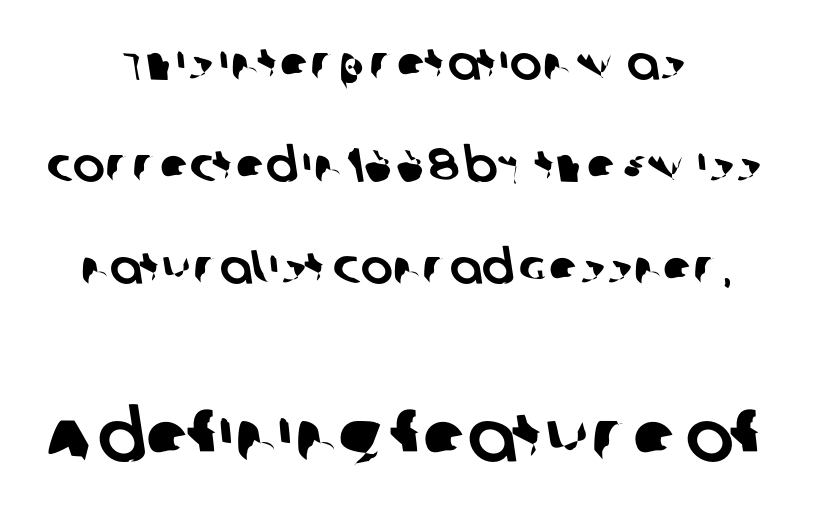
How would I describe the line gaps? Wide and relaxed. Type style note: lacks serifs. Centered paragraph, ragged on both sides. This rendering features lettering with no underline. The horizontal fit of the characters is conventional and even.
